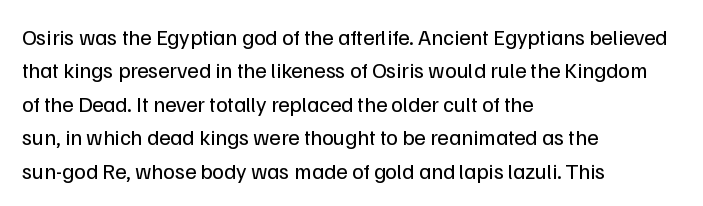
Summary of vertical rhythm: regular, with standard interline spacing. No extra ink here — the face is not bold. Quick note: not italic, upright. Horizontal alignment here is leftward, the default for most running prose.
